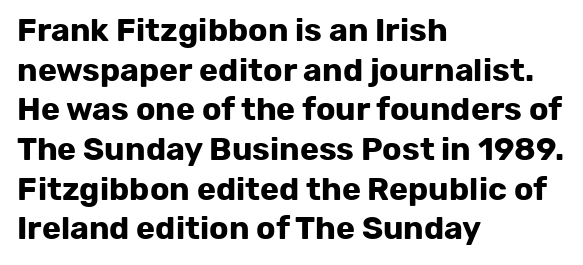
{"serif": "no", "italic": "no", "bold": "yes", "weight": "bold", "width": "normal", "stroke_contrast": "low", "x_height": "medium", "monospaced": "no", "underline": "no", "align": "left", "line_spacing_ratio": 1.24, "letter_spacing": "normal", "letter_spacing_em": 0.0, "glyph_px": 32}
